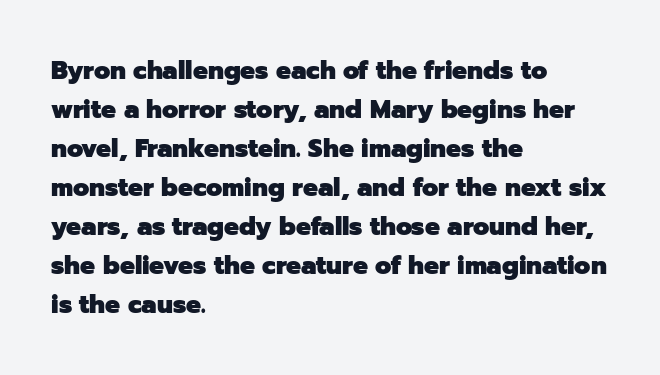
{"italic": "no", "bold": "yes", "underline": "no", "align": "left", "line_spacing": "normal", "line_spacing_ratio": 1.56, "letter_spacing": "normal", "letter_spacing_em": 0.0, "glyph_px": 25}
